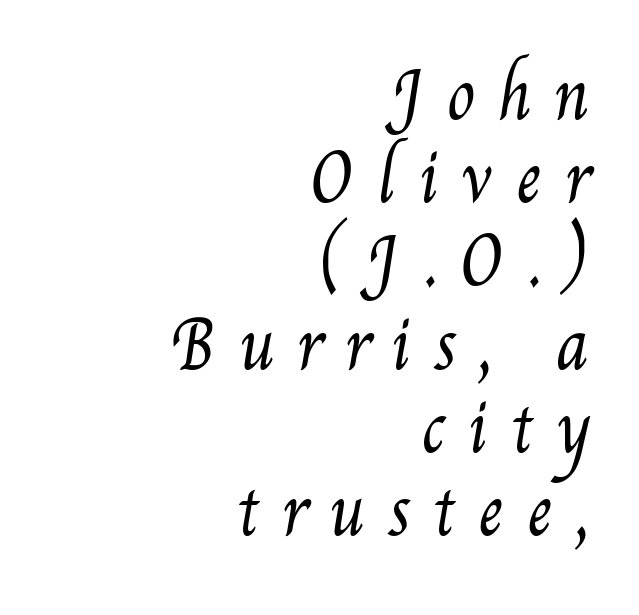
The image shows 64 px regular-weight, condensed type; set right-aligned, normal line spacing (1.3x), unusually wide letter spacing (+0.35 em), not underlined; medium stroke contrast and a small x-height.
